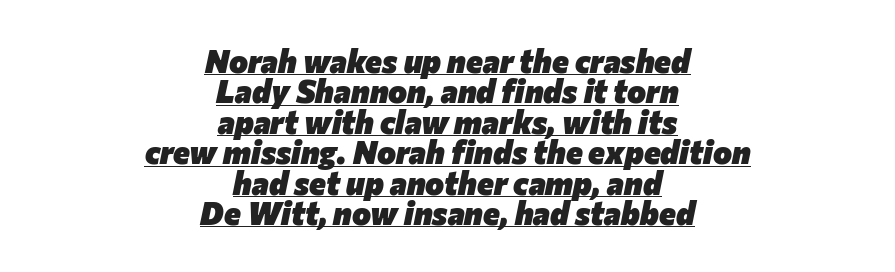
The image shows 32 px heavy type, italic (leaning right); set centered, tight line spacing (0.95x), normal letter spacing, underlined; low stroke contrast and a medium x-height.
